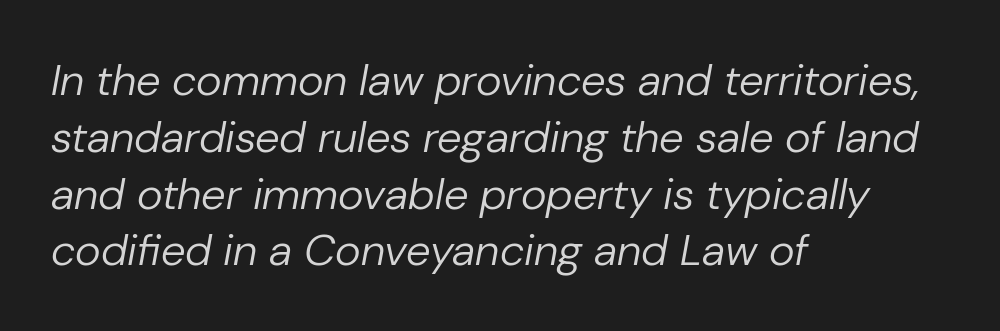
Spacing between characters is what you'd get straight out of the box. One glance says typical: line gaps are just what's usual. The glyphs look as if they've been sheared to an angle. Do the characters align in a grid? No, the font is proportional. Line starts are locked; line ends wander. The space directly below the letters is spotless.
